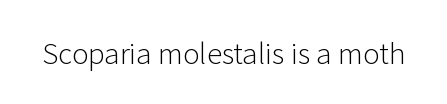
The letters stand straight up with perfectly vertical stems. Decoration check: the copy has no underline. Weight: not bold — regular or lighter. Letter spacing: default.
